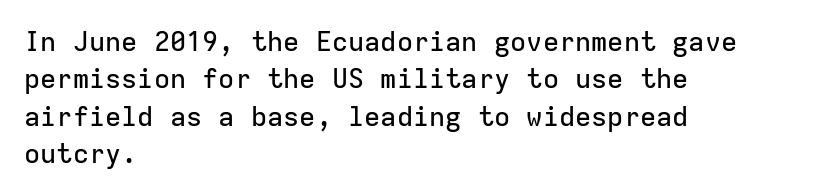
Q: Is the text italic (slanted)? A: No, it is upright.
Q: Is the text underlined? A: No.
Q: How is the paragraph aligned? A: Left-aligned.
Q: Is the spacing between letters normal or unusually wide? A: Normal.
Q: Is the spacing between lines tight, normal or loose? A: Normal.
